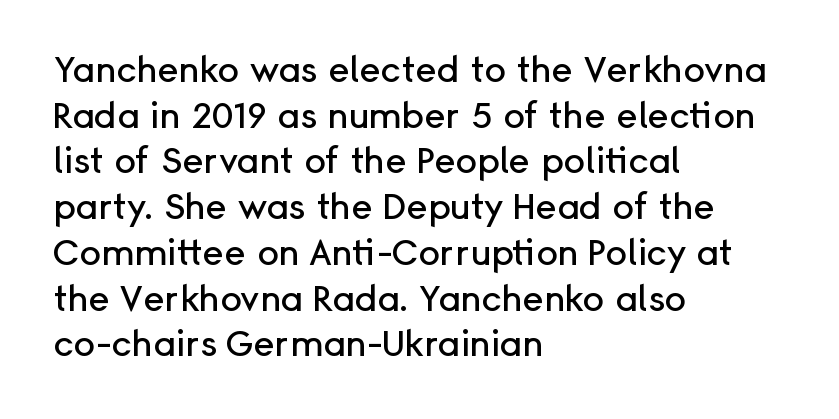
The image shows 36 px sans-serif type, upright; set left-aligned, normal line spacing (1.27x), normal letter spacing, not underlined; low stroke contrast and a medium x-height.
